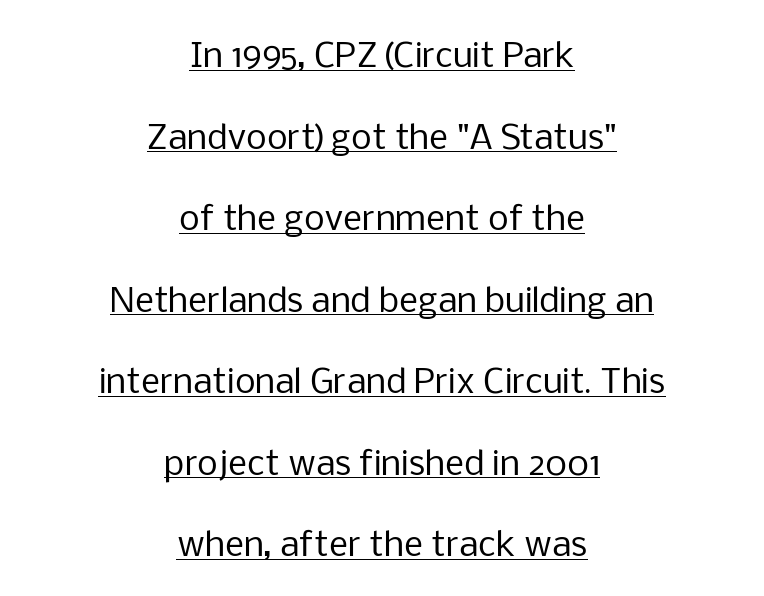
{"serif": "no", "italic": "no", "bold": "no", "weight": "regular", "width": "normal", "stroke_contrast": "low", "x_height": "medium", "monospaced": "no", "underline": "yes", "align": "center", "line_spacing": "loose", "line_spacing_ratio": 2.47, "letter_spacing": "normal", "letter_spacing_em": 0.0, "glyph_px": 33}
